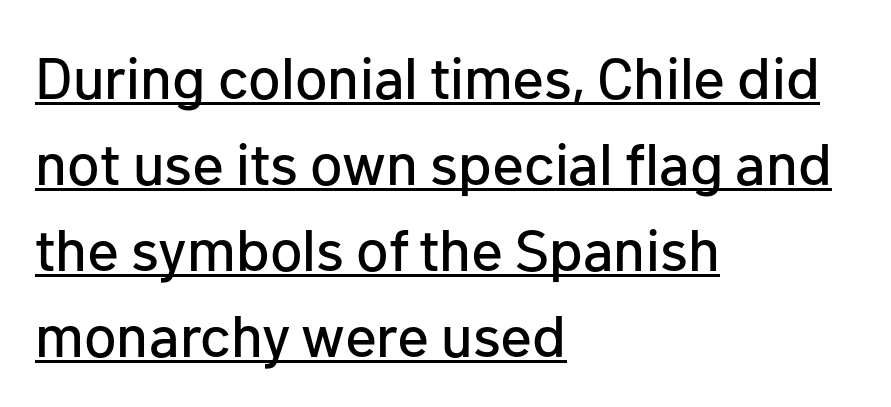
A typesetter would label this face a sans. These lines were composed using upright roman letters. Evenly set lines give the paragraph a standard silhouette. Looks like regular typesetting: each glyph gets only the width it needs. Quick note: underline on.
